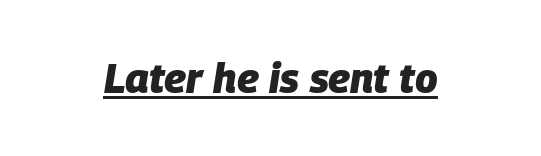
{"italic": "yes", "lean": "right", "slant_degrees": 9, "bold": "yes", "weight": "heavy", "width": "normal", "stroke_contrast": "low", "x_height": "large", "monospaced": "no", "underline": "yes", "letter_spacing": "normal", "letter_spacing_em": 0.0, "glyph_px": 41}
